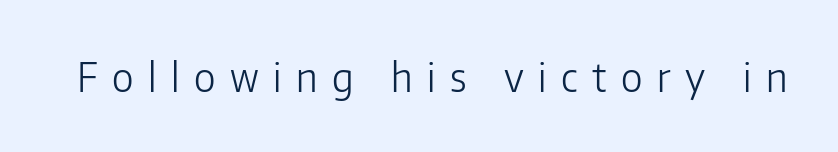
Ordinary non-slanted type is in use. A typesetter would call this proportional, since set widths differ per character. A bare baseline throughout the passage. Display-style spreading of the glyphs; the letterfit is very open. Is this a sans? Yes — the strokes have no serifs.
